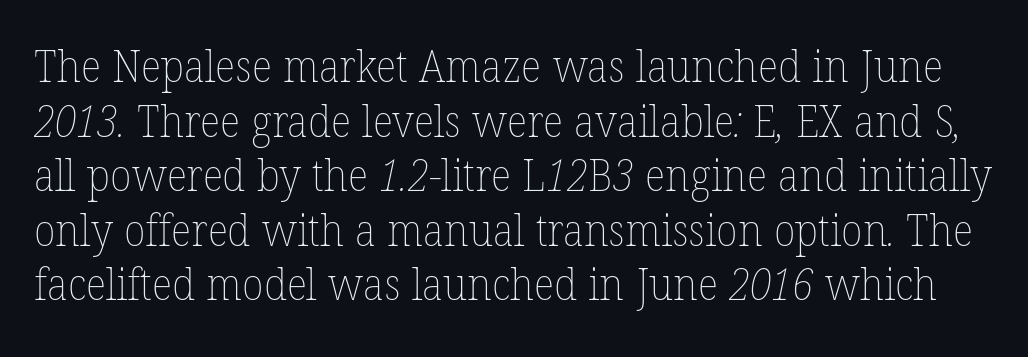
The foot of each line stays bare and open. This is not heavy type; no bold has been used. Spacing verdict: proportional, widths tailored to each character. In terms of letterspacing, this is plain default setting.
